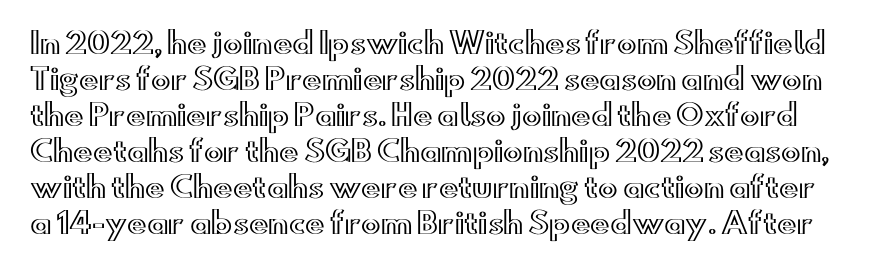
The image shows 29 px wide type, upright; set line spacing 1.24x, normal letter spacing, not underlined; a small x-height.
